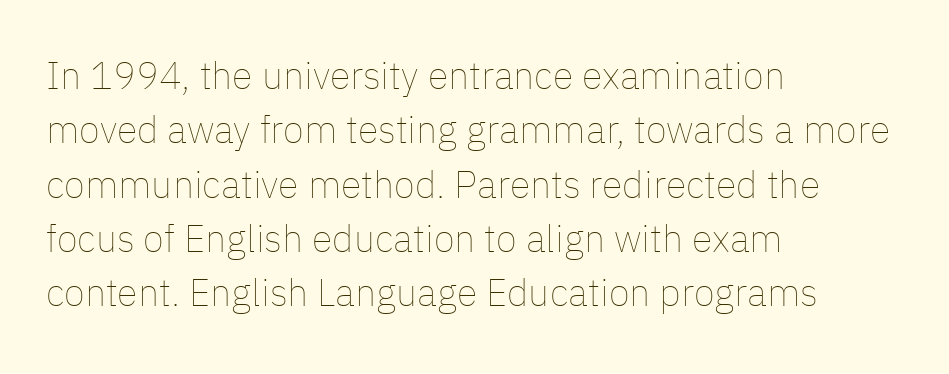
The image shows 38 px thin type, upright; set left-aligned, normal line spacing (1.43x), normal letter spacing, not underlined; low stroke contrast and a medium x-height.
